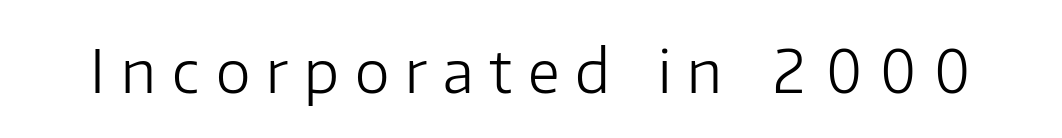
The image shows 59 px light sans-serif type, upright; set unusually wide letter spacing (+0.27 em), not underlined; low stroke contrast and a medium x-height.
